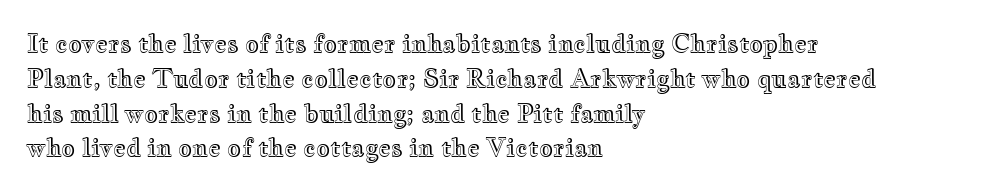
This sample keeps an unexceptional amount of space between lines. These lines keep a tight, regular rhythm from letter to letter. Every stem runs plumb, perpendicular to the baseline. Reading down the block, your eye returns to a fixed left position each line. The string is rendered with underlining switched off.
